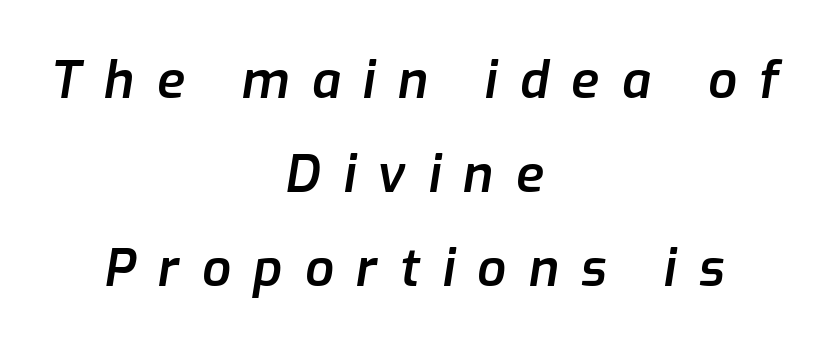
Q: Is the text bold? A: Semi-bold.
Q: Is the text italic (slanted)? A: Yes, it leans right by about 9 degrees.
Q: Is the text underlined? A: No.
Q: How is the paragraph aligned? A: Centered.
Q: Is the spacing between letters normal or unusually wide? A: Unusually wide.
Q: Width (condensed, normal, or wide)? A: Normal.
Q: Stroke contrast? A: Low.
Q: x-height? A: Medium.
Q: Monospaced? A: No.
